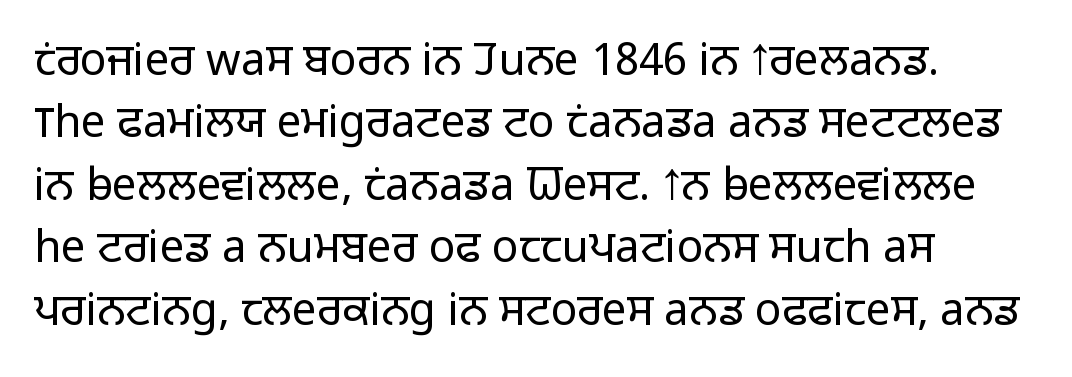
The space beneath each line is pristine and unruled. The axis of the letterforms is exactly vertical. Nope, no serifs anywhere on these letters. No letter is thick-stroked: the sample isn't bold. Spacing verdict: proportional, widths tailored to each character. The lines are quadded left.
